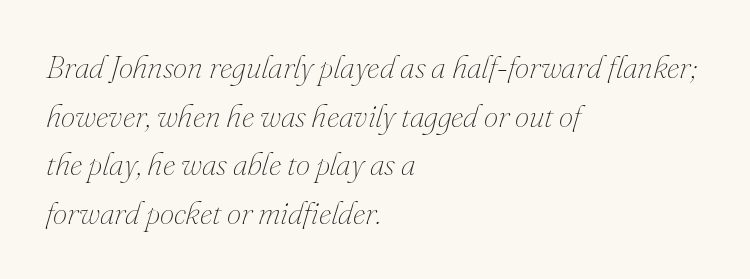
The lines sit at an ordinary, default distance from one another. The letterforms sit at book weight or below. Slant detected: the letters are inclined. You could not count columns in this text — the font is proportionally spaced. The baseline area is clear.
